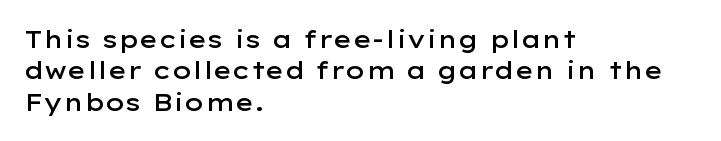
Students, this is semibold: more ink than regular, less than bold. Descender tails drop into unmarked territory. Reading down the block, your eye returns to a fixed left position each line. Do the letters lean? They stand straight. The space between consecutive lines is moderate.
